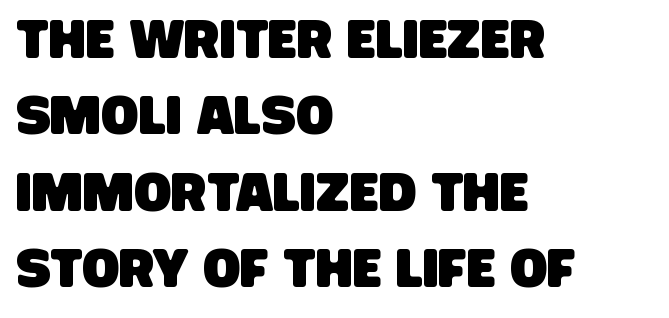
{"serif": "no", "width": "condensed", "stroke_contrast": "low", "x_height": "large", "monospaced": "no", "underline": "no", "align": "left", "line_spacing": "normal", "line_spacing_ratio": 1.39, "letter_spacing": "normal", "letter_spacing_em": 0.0, "glyph_px": 55}
